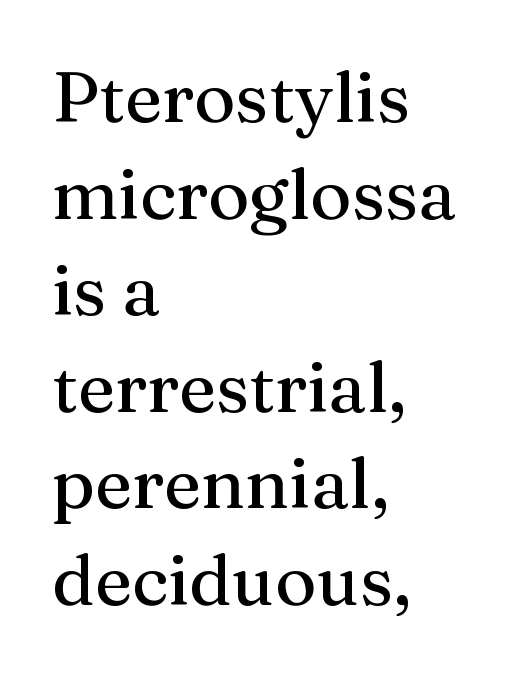
{"serif": "yes", "italic": "no", "width": "normal", "stroke_contrast": "medium", "x_height": "medium", "monospaced": "no", "underline": "no", "align": "left", "line_spacing": "normal", "line_spacing_ratio": 1.36, "letter_spacing": "normal", "letter_spacing_em": 0.0, "glyph_px": 71}
